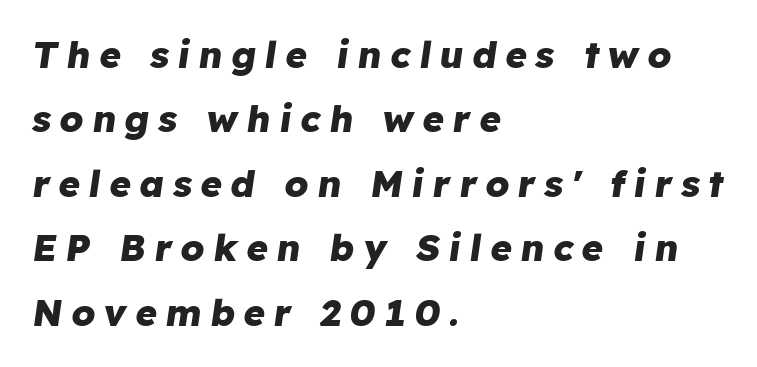
Q: Is the text bold? A: Yes.
Q: Is the text italic (slanted)? A: Yes, it leans right by about 8 degrees.
Q: Is the text underlined? A: No.
Q: How is the paragraph aligned? A: Left-aligned.
Q: Is the spacing between letters normal or unusually wide? A: Unusually wide.
Q: Width (condensed, normal, or wide)? A: Normal.
Q: Stroke contrast? A: Low.
Q: x-height? A: Medium.
Q: Monospaced? A: No.
